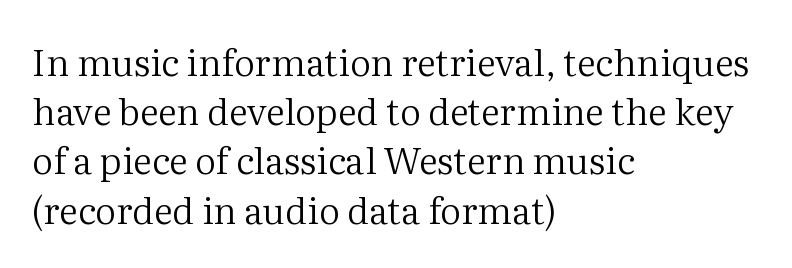
The specimen omits any rule beneath the text block's lines. Each letter keeps its own natural width here, so spacing adapts to shape. Every character sits straight up, as roman type does. Weight class: somewhere from thin through regular. Nobody touched the tracking dial on this one. If you measured baseline to baseline, you'd find a middling distance.
